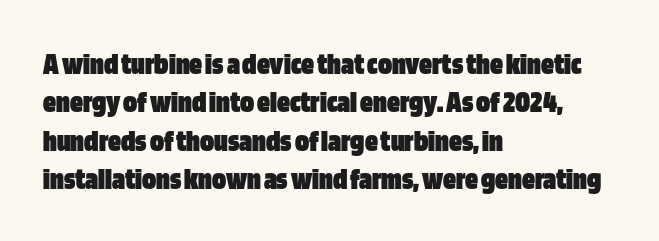
{"serif": "no", "italic": "no", "bold": "yes", "weight": "heavy", "width": "condensed", "stroke_contrast": "low", "x_height": "large", "monospaced": "no", "underline": "no", "align": "left", "line_spacing_ratio": 1.2, "letter_spacing": "normal", "letter_spacing_em": 0.0, "glyph_px": 32}
